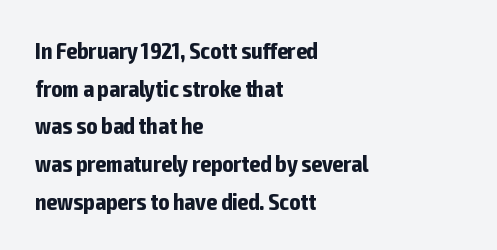
Observe the ordinary spacing: letters are neighbours, not strangers. The space beneath each line is pristine and unruled. The glyphs have the mass of a bold cut. The font's upright variant was chosen for this text. Compared with a centered layout, this one pins lines to the left instead.
